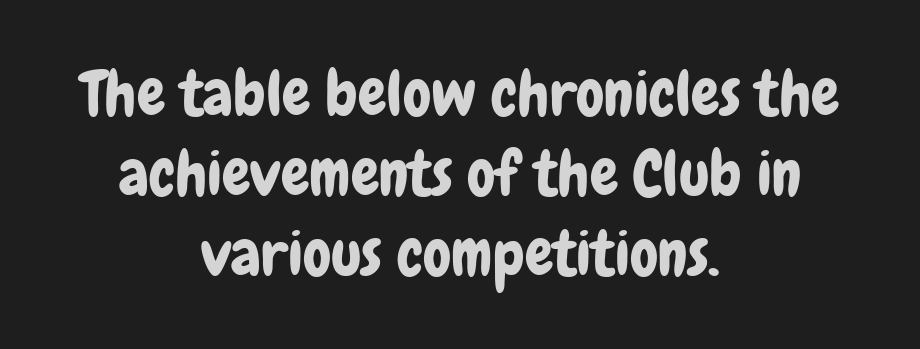
Q: Is the text italic (slanted)? A: No, it is upright.
Q: Is the typeface a serif or a sans-serif typeface? A: Sans-serif.
Q: Is the text underlined? A: No.
Q: How is the paragraph aligned? A: Centered.
Q: Is the spacing between letters normal or unusually wide? A: Normal.
Q: Is the spacing between lines tight, normal or loose? A: Normal.
Q: Width (condensed, normal, or wide)? A: Condensed.
Q: Stroke contrast? A: Low.
Q: x-height? A: Medium.
Q: Monospaced? A: No.
